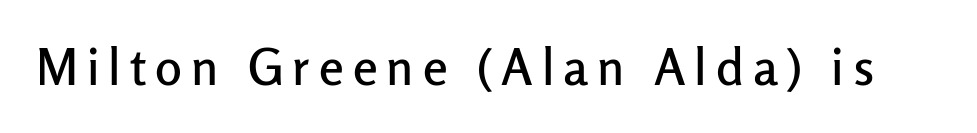
Q: Is the text italic (slanted)? A: No, it is upright.
Q: Is the typeface a serif or a sans-serif typeface? A: Sans-serif.
Q: Is the text underlined? A: No.
Q: Width (condensed, normal, or wide)? A: Normal.
Q: Stroke contrast? A: Low.
Q: x-height? A: Medium.
Q: Monospaced? A: No.
